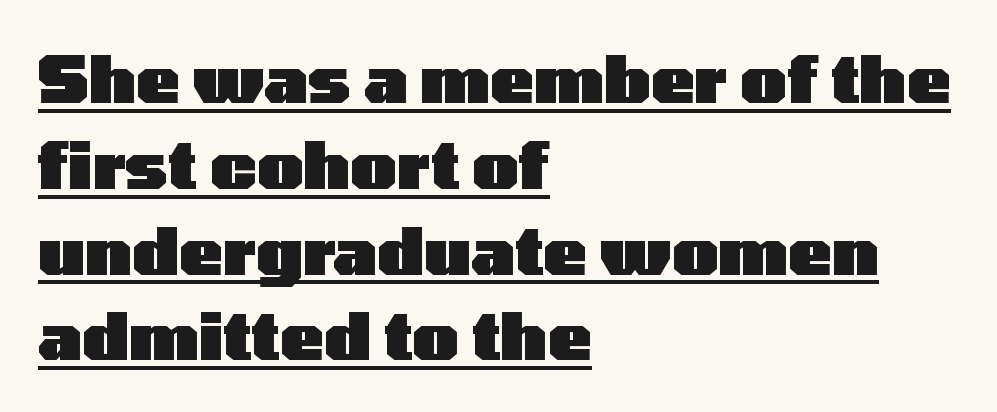
{"serif": "no", "italic": "no", "bold": "yes", "weight": "heavy", "width": "wide", "stroke_contrast": "low", "x_height": "medium", "monospaced": "no", "underline": "yes", "align": "left", "line_spacing": "normal", "line_spacing_ratio": 1.32, "letter_spacing": "normal", "letter_spacing_em": 0.0, "glyph_px": 65}
